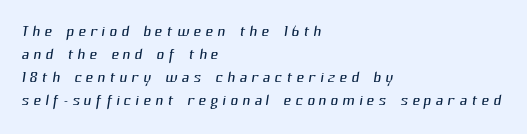
Q: Is the text bold? A: No.
Q: Is the text underlined? A: No.
Q: How is the paragraph aligned? A: Left-aligned.
Q: Is the spacing between letters normal or unusually wide? A: Unusually wide.
Q: Is the spacing between lines tight, normal or loose? A: Tight.
